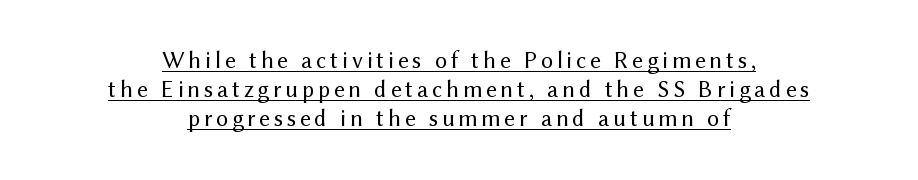
The image shows 24 px text type, upright; set centered, line spacing 1.21x, underlined.
